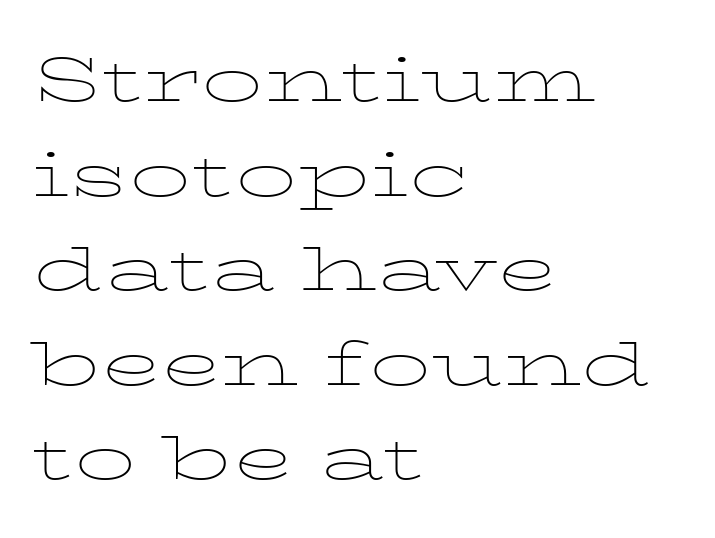
{"serif": "yes", "italic": "no", "bold": "no", "weight": "thin", "width": "wide", "stroke_contrast": "low", "x_height": "medium", "monospaced": "no", "underline": "no", "align": "left", "line_spacing": "normal", "line_spacing_ratio": 1.55, "letter_spacing": "normal", "letter_spacing_em": 0.0, "glyph_px": 61}
